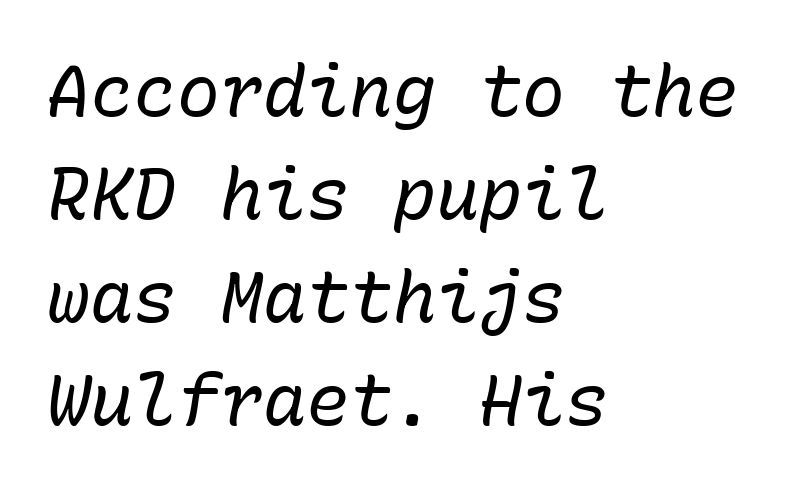
{"italic": "yes", "lean": "right", "slant_degrees": 10, "bold": "no", "weight": "regular", "width": "normal", "stroke_contrast": "low", "x_height": "medium", "monospaced": "yes", "underline": "no", "align": "left", "line_spacing": "normal", "line_spacing_ratio": 1.43, "letter_spacing": "normal", "letter_spacing_em": 0.0, "glyph_px": 72}
